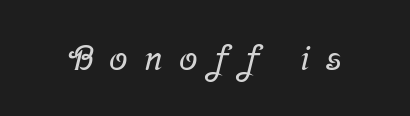
Letters rest on an invisible, unmarked baseline. The passage shown has open, widely tracked lettering throughout. Character widths vary here, with narrow letters taking less room than wide ones.
